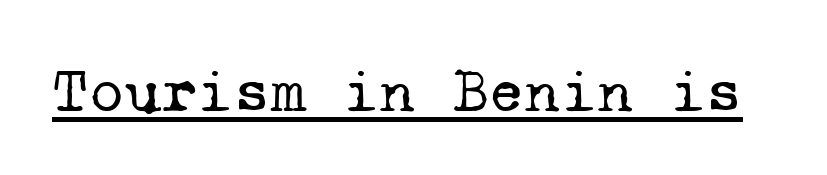
{"serif": "yes", "bold": "no", "weight": "regular", "width": "normal", "stroke_contrast": "low", "x_height": "medium", "monospaced": "yes", "underline": "yes", "letter_spacing": "normal", "letter_spacing_em": 0.0, "glyph_px": 62}
